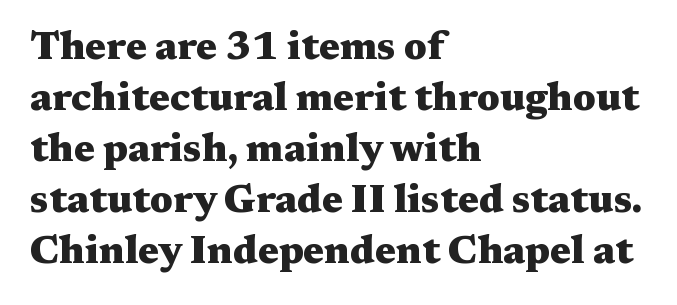
Every stem runs plumb, perpendicular to the baseline. A dark, heavy texture on the line: the type is bold. I'd call this a serif setting — the letters wear small feet. The passage is arranged the way most books set body copy — flush left. Underlining? Definitely not there. What stands out about the letter spacing? Nothing — it is the standard amount.
